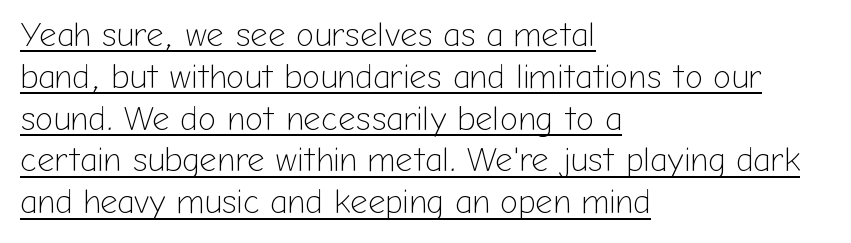
The image shows 34 px light sans-serif type, upright; set left-aligned, line spacing 1.23x, normal letter spacing, underlined; low stroke contrast and a medium x-height.
